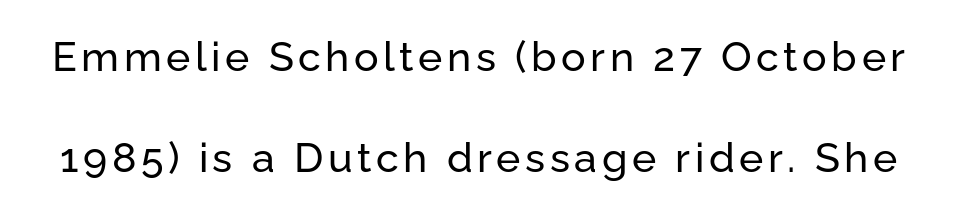
Q: Is the text italic (slanted)? A: No, it is upright.
Q: Is the typeface a serif or a sans-serif typeface? A: Sans-serif.
Q: Is the text underlined? A: No.
Q: Is the spacing between lines tight, normal or loose? A: Loose.
Q: Width (condensed, normal, or wide)? A: Normal.
Q: Stroke contrast? A: Low.
Q: x-height? A: Medium.
Q: Monospaced? A: No.
